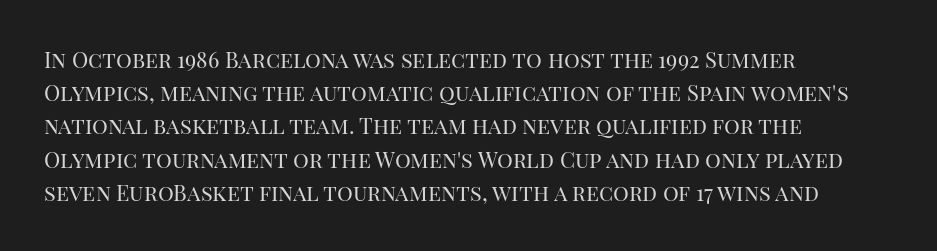
Tall strokes in this sample are plumb rather than angled. Weight: regular or lighter. Tracking value appears to be zero — textbook default spacing. The passage shown stacks its lines at a standard gap. The lines in this sample share a left origin and differ only in where they stop. Anything drawn beneath the words? Only blank space.
